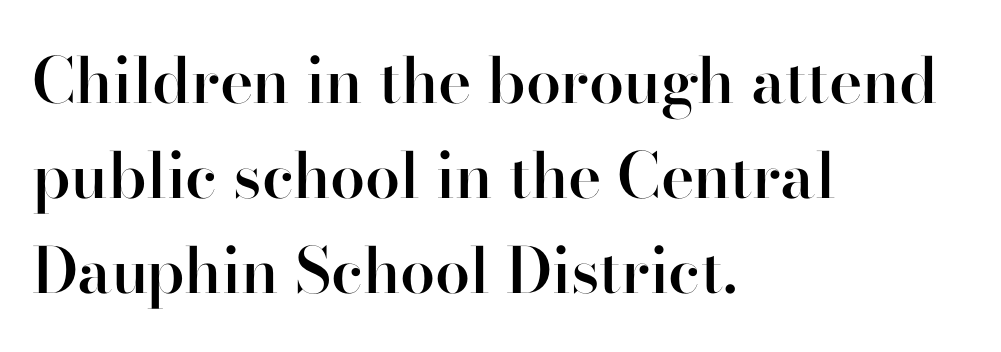
Q: Is the text bold? A: Semi-bold.
Q: Is the text italic (slanted)? A: No, it is upright.
Q: Is the typeface a serif or a sans-serif typeface? A: Serif.
Q: Is the text underlined? A: No.
Q: How is the paragraph aligned? A: Left-aligned.
Q: Is the spacing between letters normal or unusually wide? A: Normal.
Q: Is the spacing between lines tight, normal or loose? A: Normal.
Q: Width (condensed, normal, or wide)? A: Normal.
Q: Stroke contrast? A: High.
Q: x-height? A: Small.
Q: Monospaced? A: No.
